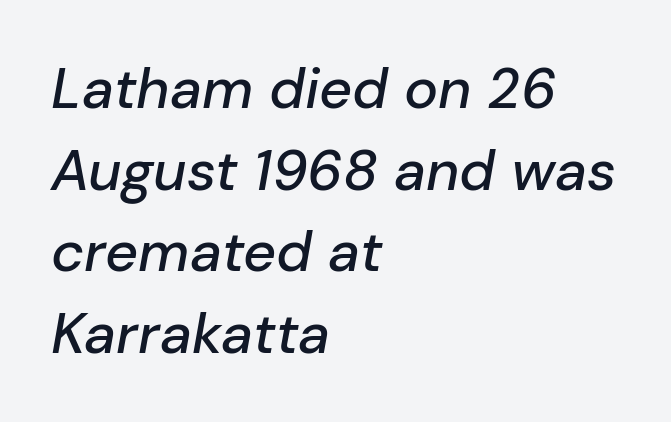
Notice how descenders clear the ascenders below comfortably — that's standard leading. The glyphs look as if they've been sheared to an angle. A typesetter would call this proportional, since set widths differ per character. The typesetter chose a ragged-right arrangement here. The passage shown has conventional tracking throughout.
